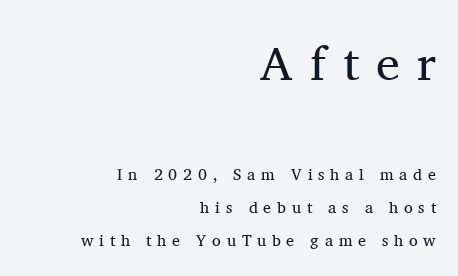
The image shows 48 px regular-weight serif type, upright; set right-aligned, loose line spacing (2.07x), unusually wide letter spacing (+0.36 em), not underlined; the first (top) block is 3.0x larger; medium stroke contrast and a medium x-height.
